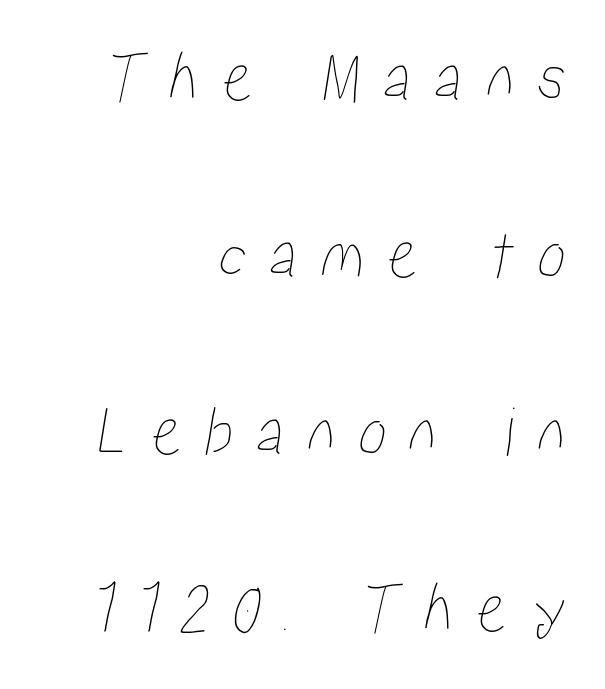
Baseline-to-baseline distance is far greater than the letter height. Lines of text with bare space underneath. The setting favours the right margin, as signatures and pull-quotes sometimes do. Short note: letters widely spaced. Character widths vary here, with narrow letters taking less room than wide ones.
